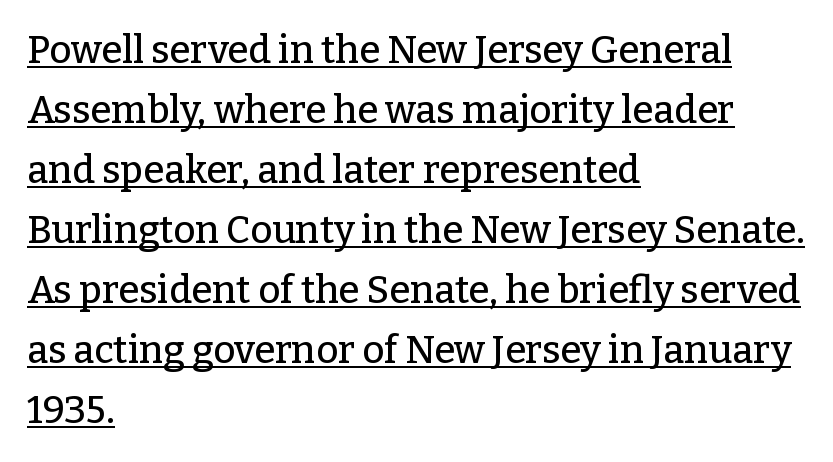
Q: Is the text italic (slanted)? A: No, it is upright.
Q: Is the typeface a serif or a sans-serif typeface? A: Serif.
Q: Is the text underlined? A: Yes.
Q: How is the paragraph aligned? A: Left-aligned.
Q: Is the spacing between letters normal or unusually wide? A: Normal.
Q: Is the spacing between lines tight, normal or loose? A: Normal.
Q: Width (condensed, normal, or wide)? A: Normal.
Q: Stroke contrast? A: Low.
Q: x-height? A: Medium.
Q: Monospaced? A: No.
